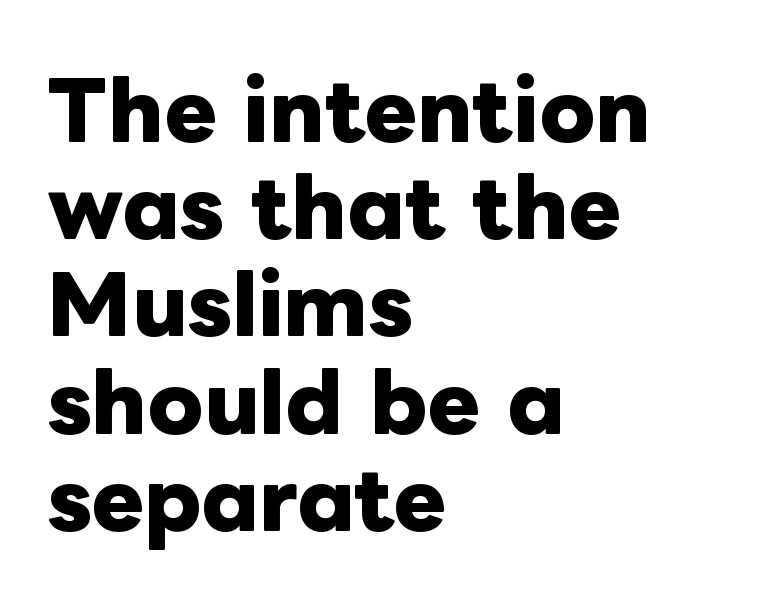
The image shows 79 px heavy type, upright; set left-aligned, line spacing 1.23x, normal letter spacing, not underlined; low stroke contrast and a medium x-height.
